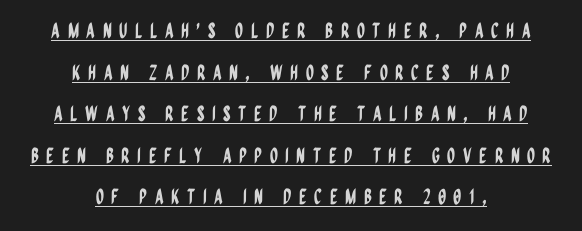
These lines stack symmetrically, like a column narrowing and widening about its center. How would I describe the line gaps? Wide and relaxed. Between one letter and the next there's a generous, obvious gap. Is there any slant? The stems are plumb. Decoration check: the copy is underlined.
